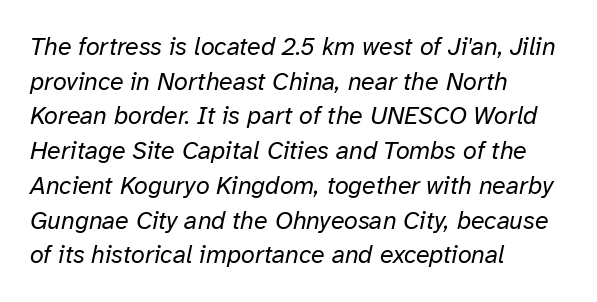
Q: Is the text bold? A: No.
Q: Is the text italic (slanted)? A: Yes, it leans right by about 12 degrees.
Q: Is the text underlined? A: No.
Q: How is the paragraph aligned? A: Left-aligned.
Q: Is the spacing between letters normal or unusually wide? A: Normal.
Q: Is the spacing between lines tight, normal or loose? A: Normal.
